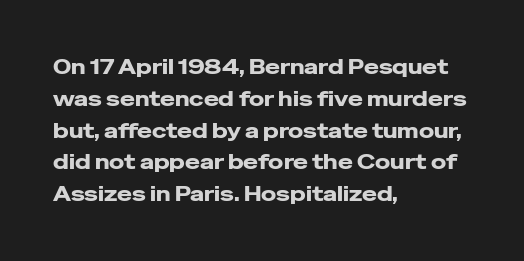
Q: Is the text italic (slanted)? A: No, it is upright.
Q: Is the text underlined? A: No.
Q: How is the paragraph aligned? A: Left-aligned.
Q: Is the spacing between letters normal or unusually wide? A: Normal.
Q: Is the spacing between lines tight, normal or loose? A: Normal.
